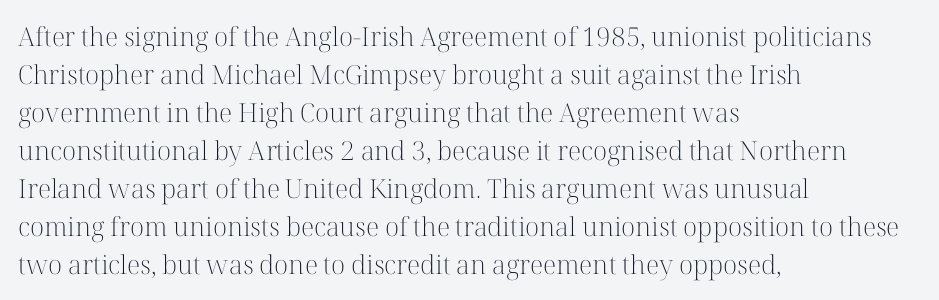
Q: Is the text bold? A: No.
Q: Is the text italic (slanted)? A: No, it is upright.
Q: Is the text underlined? A: No.
Q: How is the paragraph aligned? A: Left-aligned.
Q: Is the spacing between letters normal or unusually wide? A: Normal.
Q: Is the spacing between lines tight, normal or loose? A: Normal.
